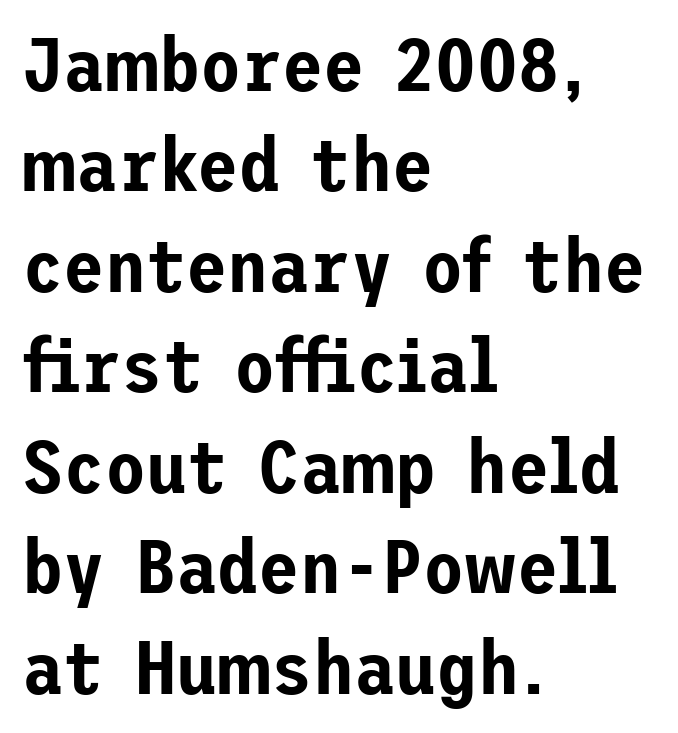
{"serif": "no", "italic": "no", "width": "normal", "stroke_contrast": "low", "x_height": "medium", "underline": "no", "align": "left", "line_spacing": "normal", "line_spacing_ratio": 1.34, "letter_spacing": "normal", "letter_spacing_em": 0.0, "glyph_px": 75}
